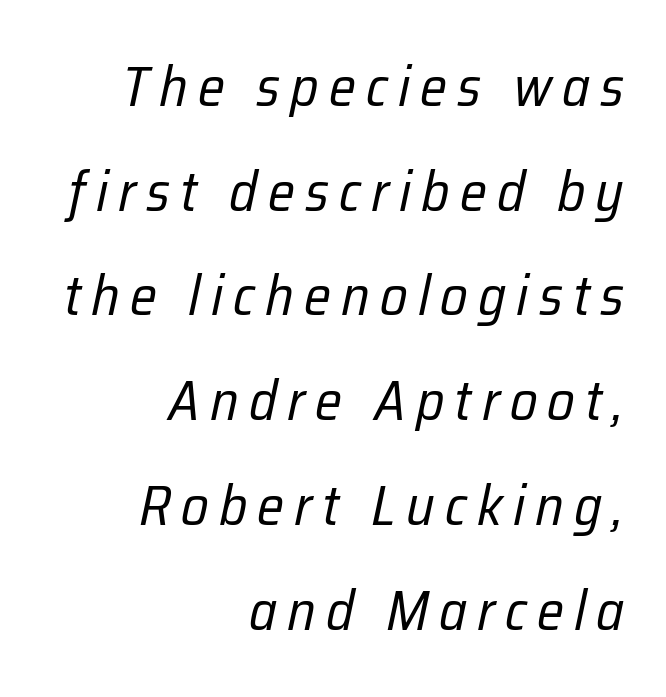
The image shows 56 px regular-weight, condensed type, italic (leaning right); set right-aligned, line spacing 1.87x, not underlined; low stroke contrast and a medium x-height.
